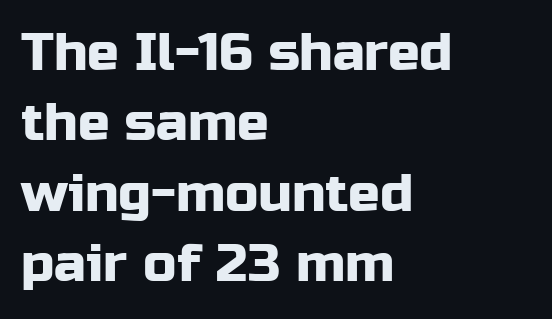
{"serif": "no", "italic": "no", "width": "normal", "stroke_contrast": "low", "x_height": "medium", "monospaced": "no", "underline": "no", "align": "left", "line_spacing": "normal", "line_spacing_ratio": 1.33, "letter_spacing": "normal", "letter_spacing_em": 0.0, "glyph_px": 53}
